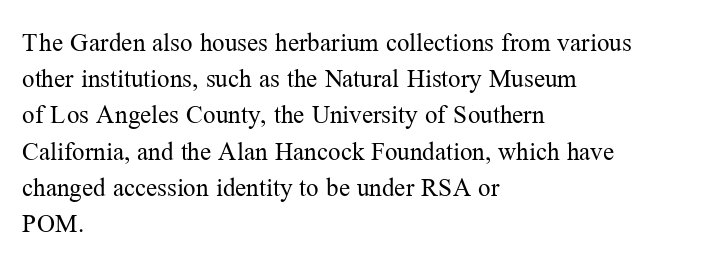
The image shows 25 px text type, upright; set left-aligned, normal line spacing (1.45x), normal letter spacing, not underlined.
